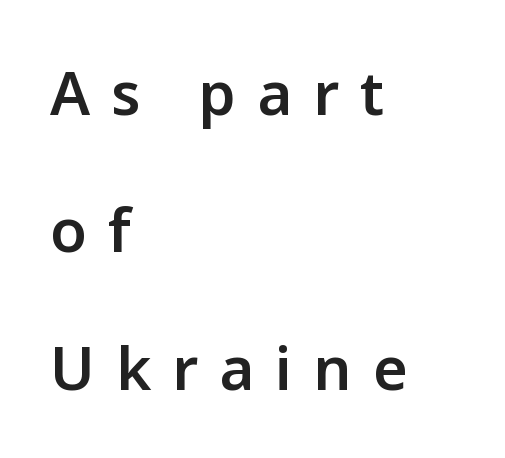
The rag falls on the right side of this text block. Ordinary non-slanted type is in use. How would I describe the line gaps? Wide and relaxed. The characters look somewhat weighty, a semibold short of true bold. The face used here is proportionally spaced, like ordinary book or web type. The letters are spread apart with noticeably loose tracking.
